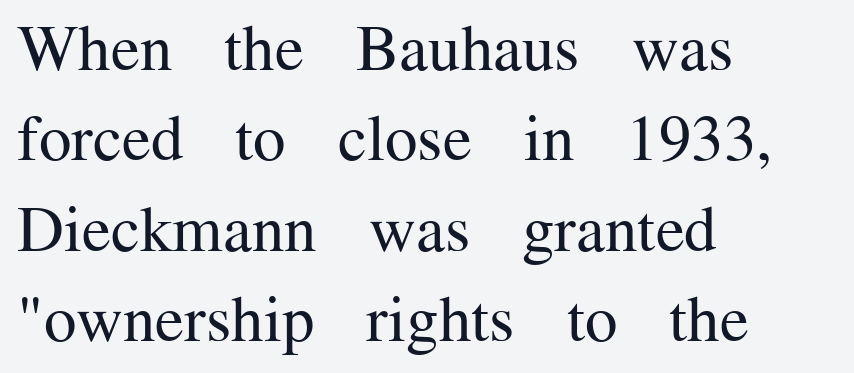
{"serif": "yes", "italic": "no", "bold": "no", "weight": "regular", "width": "normal", "stroke_contrast": "medium", "x_height": "medium", "monospaced": "no", "underline": "no", "align": "left", "line_spacing": "normal", "line_spacing_ratio": 1.39, "letter_spacing": "normal", "letter_spacing_em": 0.0, "glyph_px": 65}
